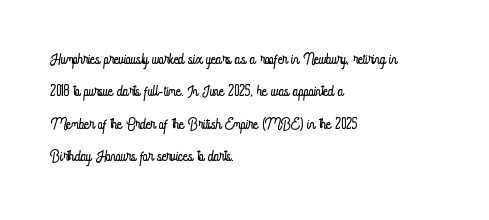
{"bold": "no", "underline": "no", "align": "left", "line_spacing": "normal", "line_spacing_ratio": 1.54, "letter_spacing": "normal", "letter_spacing_em": 0.0, "glyph_px": 21}
